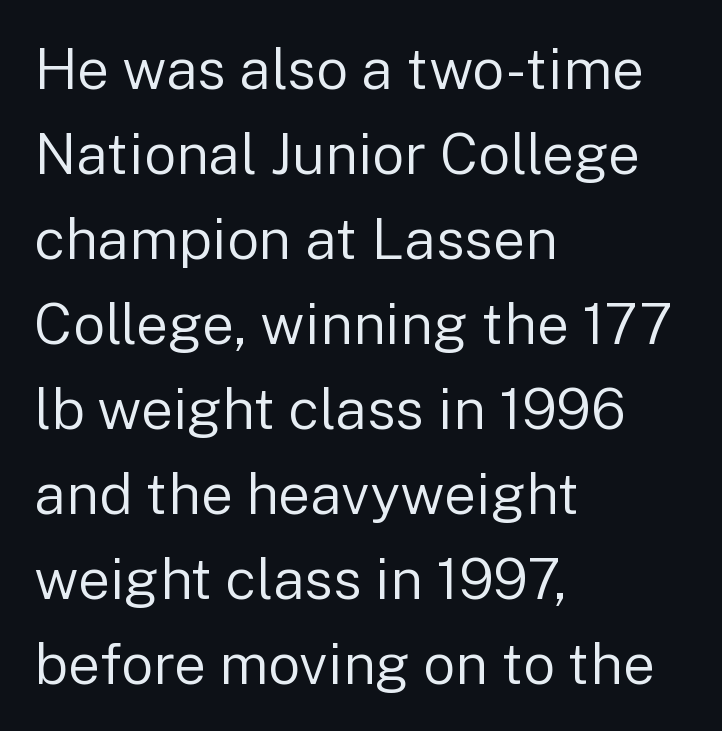
The image shows 57 px regular-weight sans-serif type, upright; set left-aligned, normal line spacing (1.49x), normal letter spacing, not underlined; low stroke contrast and a medium x-height.
